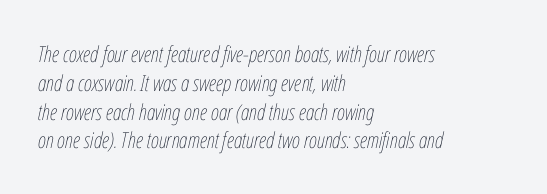
The image shows 22 px text type, italic (leaning right); set left-aligned, normal line spacing (1.31x), normal letter spacing, not underlined.
